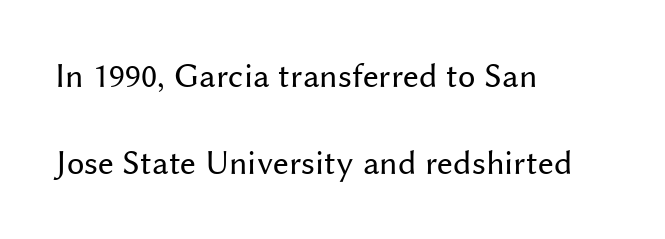
{"serif": "no", "italic": "no", "bold": "no", "weight": "regular", "width": "normal", "stroke_contrast": "medium", "x_height": "medium", "monospaced": "no", "underline": "no", "align": "left", "line_spacing": "loose", "line_spacing_ratio": 2.5, "letter_spacing": "normal", "letter_spacing_em": 0.0, "glyph_px": 35}
